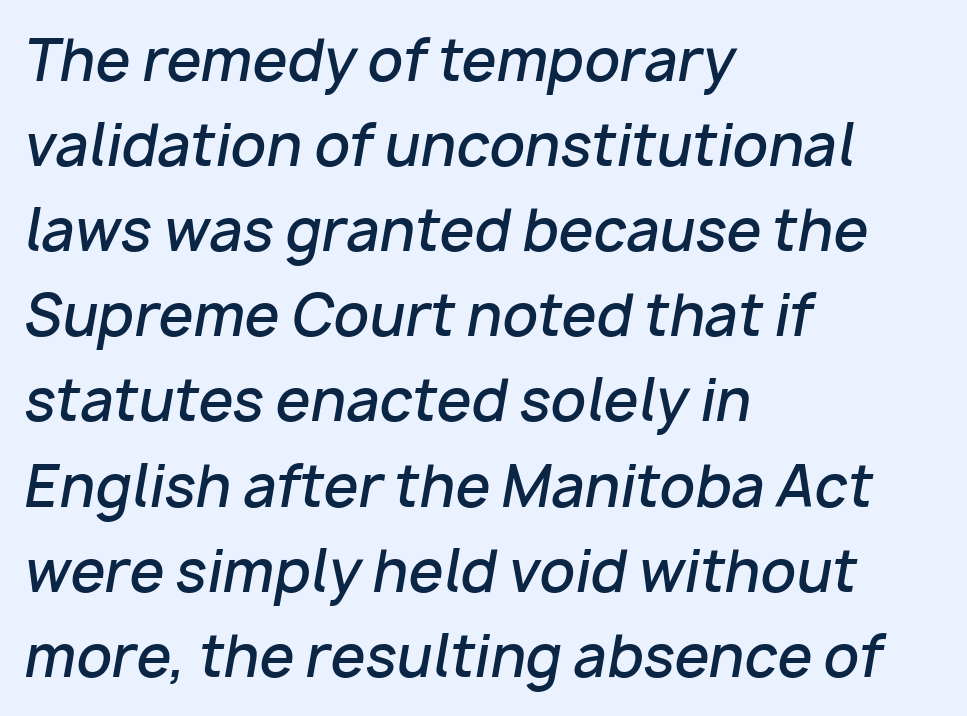
In terms of leading, this rendering sits right in the middle. The letters are slanted; this is an italic face. In terms of weight, the rendering is demibold, just under bold. In CSS terms this would be text-align: left. The string is rendered with underlining switched off. Glyph-to-glyph distance matches everyday printed text.
